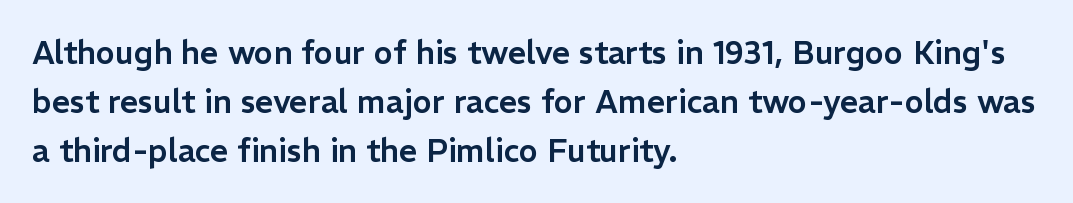
The image shows 32 px sans-serif type, upright; set left-aligned, normal line spacing (1.53x), normal letter spacing, not underlined; low stroke contrast and a medium x-height.
